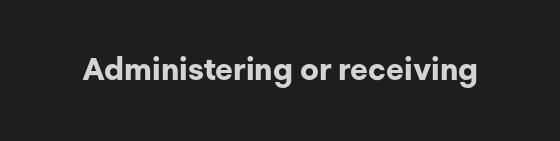
Q: Is the text bold? A: Yes.
Q: Is the text italic (slanted)? A: No, it is upright.
Q: Is the typeface a serif or a sans-serif typeface? A: Sans-serif.
Q: Is the text underlined? A: No.
Q: Is the spacing between letters normal or unusually wide? A: Normal.
Q: Width (condensed, normal, or wide)? A: Normal.
Q: Stroke contrast? A: Low.
Q: x-height? A: Medium.
Q: Monospaced? A: No.
